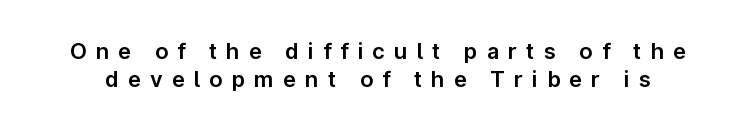
Tall strokes in this sample are plumb rather than angled. This rendering features lettering with no underline. Caption: expanded tracking, letters set apart. The lines sit at an ordinary, default distance from one another.
